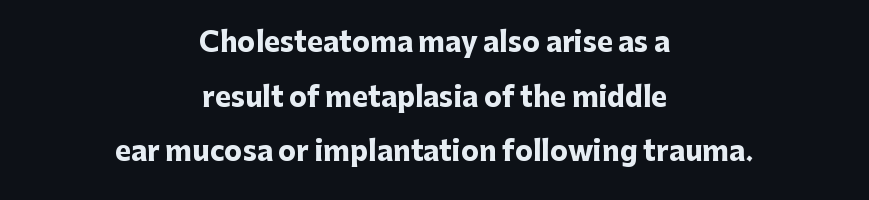
Q: Is the text bold? A: Yes.
Q: Is the text italic (slanted)? A: No, it is upright.
Q: Is the text underlined? A: No.
Q: How is the paragraph aligned? A: Centered.
Q: Is the spacing between letters normal or unusually wide? A: Normal.
Q: Is the spacing between lines tight, normal or loose? A: Loose.
